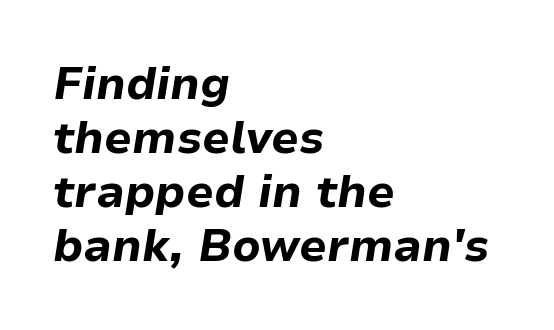
The image shows 45 px bold type, italic (leaning right); set left-aligned, line spacing 1.2x, normal letter spacing, not underlined; low stroke contrast and a medium x-height.
